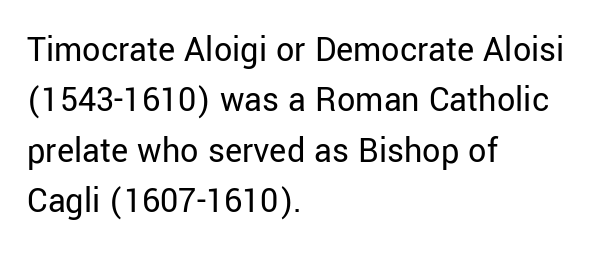
Quick note: interline space is typical. Does the type have serifs? No, each stem ends abruptly. Layout note: lines flush left. Descender tails drop into unmarked territory. Stems and bowls with no extra thickness — not bold. Each letter keeps its own natural width here, so spacing adapts to shape.
